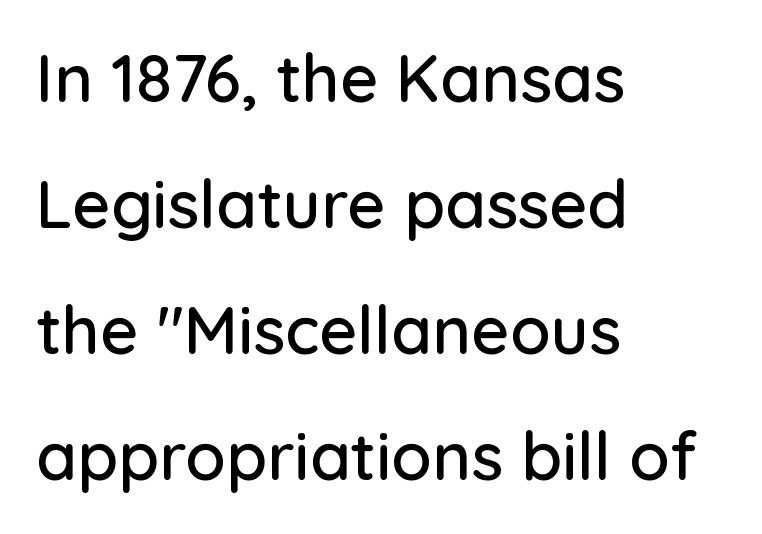
{"serif": "no", "italic": "no", "width": "normal", "stroke_contrast": "low", "x_height": "medium", "monospaced": "no", "underline": "no", "align": "left", "line_spacing": "loose", "line_spacing_ratio": 1.91, "letter_spacing": "normal", "letter_spacing_em": 0.0, "glyph_px": 66}
